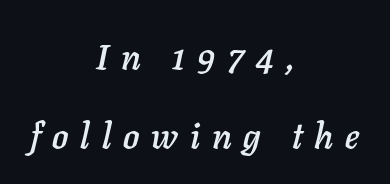
{"italic": "yes", "lean": "right", "slant_degrees": 11, "width": "normal", "stroke_contrast": "low", "x_height": "medium", "monospaced": "no", "underline": "no", "align": "center", "line_spacing": "loose", "line_spacing_ratio": 2.19, "letter_spacing": "wide", "letter_spacing_em": 0.33, "glyph_px": 36}
